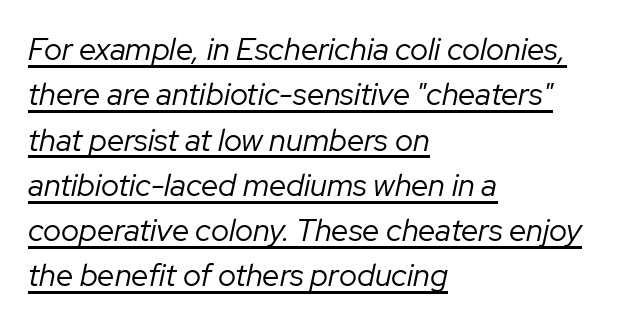
{"italic": "yes", "lean": "right", "slant_degrees": 12, "bold": "no", "weight": "regular", "width": "normal", "stroke_contrast": "low", "x_height": "medium", "monospaced": "no", "underline": "yes", "align": "left", "line_spacing": "normal", "line_spacing_ratio": 1.46, "letter_spacing": "normal", "letter_spacing_em": 0.0, "glyph_px": 31}
